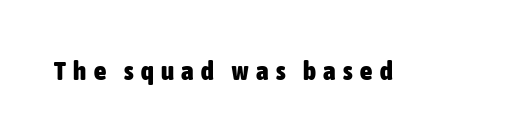
Q: Is the text bold? A: Yes.
Q: Is the text italic (slanted)? A: No, it is upright.
Q: Is the text underlined? A: No.
Q: Is the spacing between letters normal or unusually wide? A: Unusually wide.
